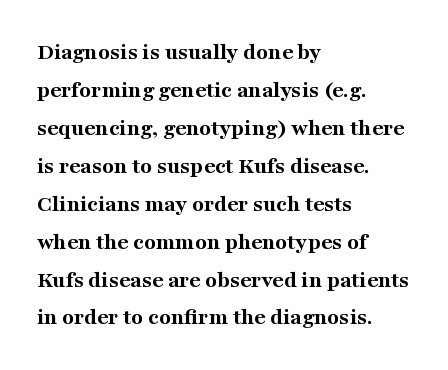
Q: Is the text bold? A: Yes.
Q: Is the text italic (slanted)? A: No, it is upright.
Q: Is the text underlined? A: No.
Q: How is the paragraph aligned? A: Left-aligned.
Q: Is the spacing between letters normal or unusually wide? A: Normal.
Q: Is the spacing between lines tight, normal or loose? A: Normal.
